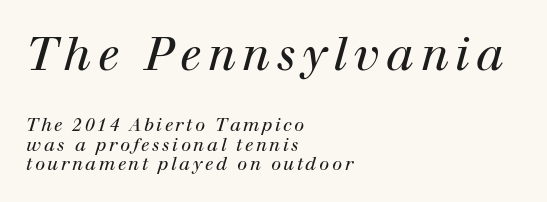
The image shows 46 px regular-weight serif type, italic (leaning right); set left-aligned, tight line spacing (1.09x), not underlined; the first (top) block is 2.56x larger; high stroke contrast and a medium x-height.
